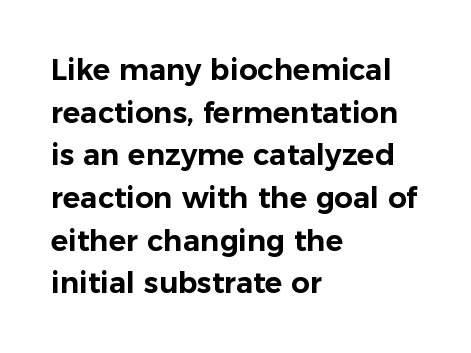
The image shows 29 px sans-serif type, upright; set left-aligned, normal line spacing (1.47x), normal letter spacing, not underlined; low stroke contrast and a medium x-height.
